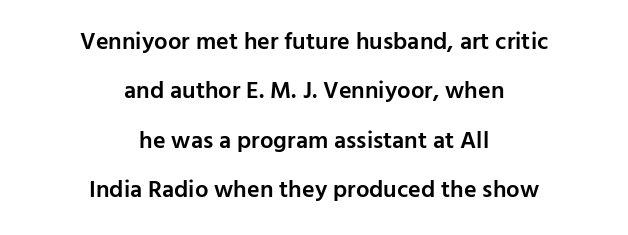
If you drew a line through each stem, it would be perfectly vertical. The designer dialed line spacing up above the default. A semibold gives these letters moderate extra thickness, short of bold. Reading down the block, each line starts at a different indent, mirrored at its end. Check the space under the baseline: it is left empty. These lines keep a tight, regular rhythm from letter to letter.
